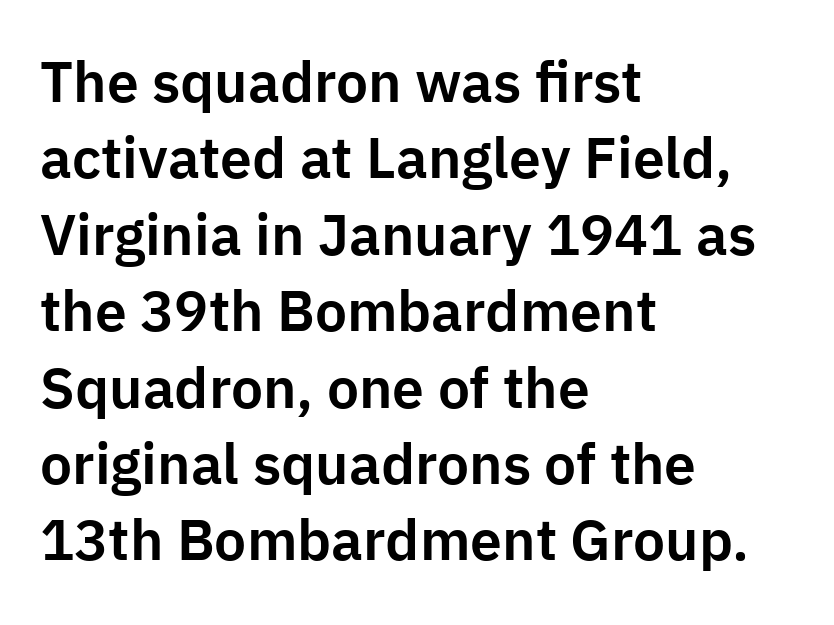
{"serif": "no", "italic": "no", "width": "normal", "stroke_contrast": "low", "x_height": "medium", "monospaced": "no", "underline": "no", "align": "left", "line_spacing": "normal", "line_spacing_ratio": 1.34, "letter_spacing": "normal", "letter_spacing_em": 0.0, "glyph_px": 57}
